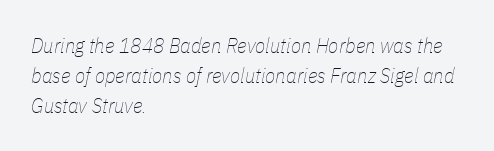
Baseline-to-baseline distance is the conventional proportion of letter height. Would a proofreader flag this as italicized? Yes. Spacing between characters is what you'd get straight out of the box. These lines stack with their left ends in a neat column. Decoration check: the copy has no underline.
